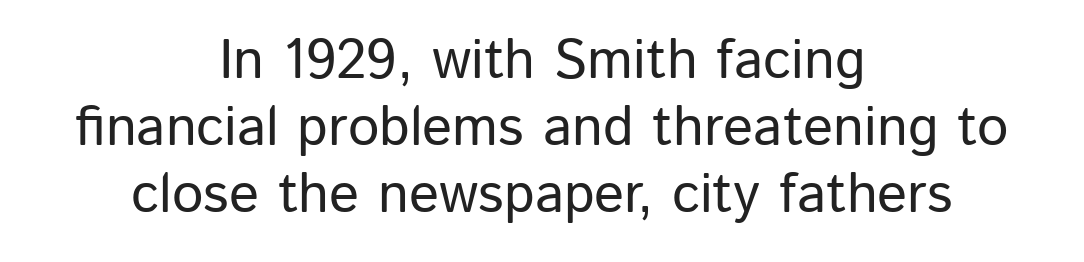
No feet cap the strokes, marking this as sans-serif type. Characters remain perfectly vertical along every line. The whitespace from short lines is split evenly between both sides. Look at the tracking — it's just the regular setting, nothing added.
